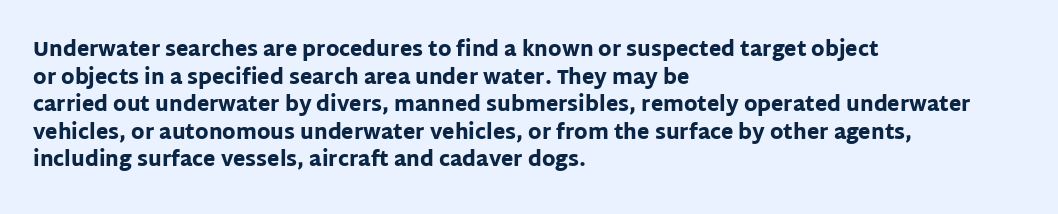
Q: Is the text bold? A: Yes.
Q: Is the text italic (slanted)? A: No, it is upright.
Q: Is the text underlined? A: No.
Q: How is the paragraph aligned? A: Left-aligned.
Q: Is the spacing between letters normal or unusually wide? A: Normal.
Q: Is the spacing between lines tight, normal or loose? A: Normal.
